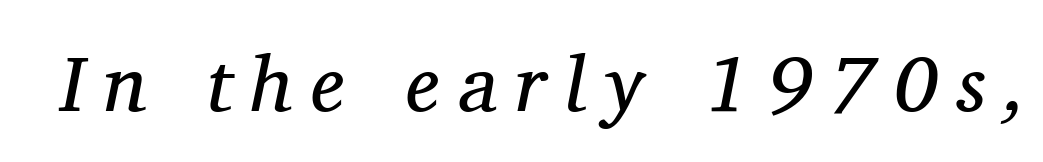
The image shows 79 px regular-weight serif type, italic (leaning right); set unusually wide letter spacing (+0.24 em), not underlined; medium stroke contrast and a medium x-height.
